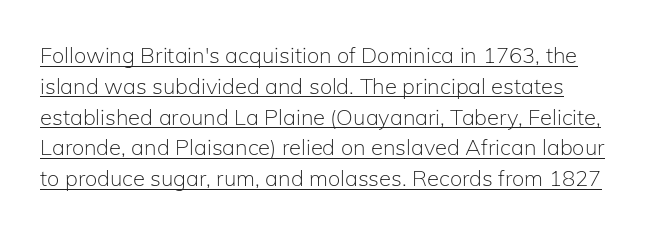
Quick note: not italic, upright. Decoration check: the copy is underlined. Is this a heavy cut? Hardly; it is regular or lighter. Does the copy run flush right? No — it runs flush left. Does extra space separate the letters? No, they use regular spacing.
